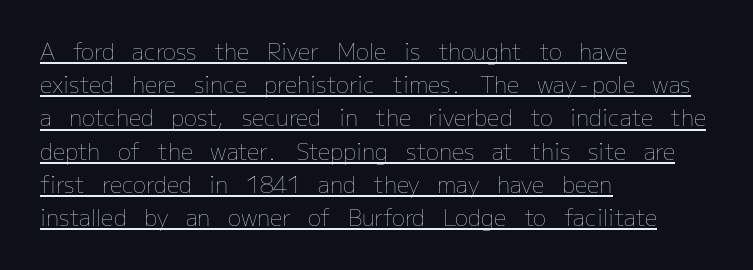
Regarding leading, the lines here are spaced in the standard way. The passage shown has conventional tracking throughout. It's the straight-up-and-down kind of type. The face looks like a standard text weight, possibly lighter.
